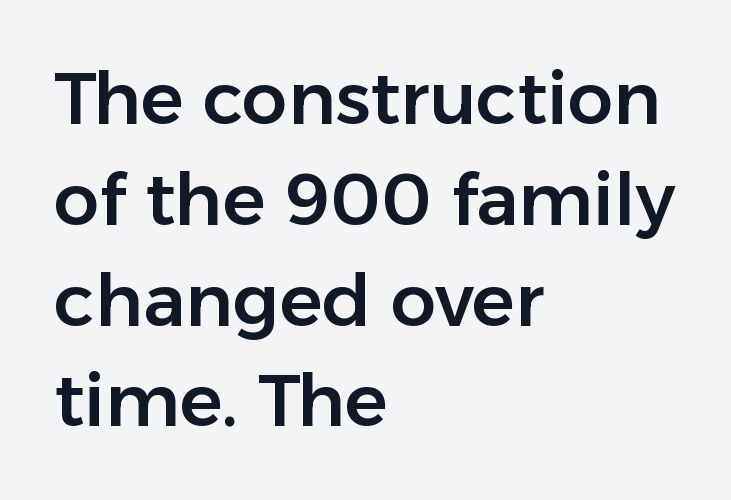
The image shows 72 px sans-serif type, upright; set left-aligned, normal line spacing (1.4x), normal letter spacing, not underlined; low stroke contrast and a medium x-height.
